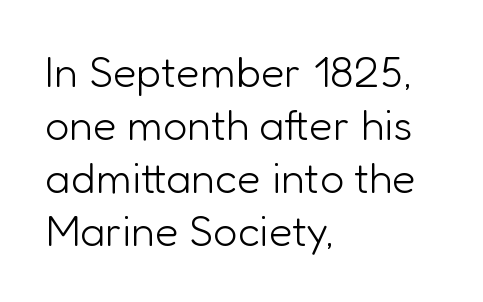
{"serif": "no", "italic": "no", "bold": "no", "weight": "light", "width": "normal", "stroke_contrast": "low", "x_height": "medium", "monospaced": "no", "underline": "no", "align": "left", "line_spacing_ratio": 1.23, "letter_spacing": "normal", "letter_spacing_em": 0.0, "glyph_px": 43}
